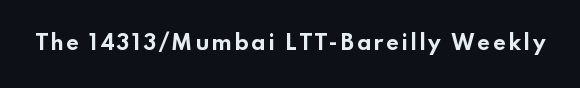
The type sits square on the baseline with zero lean. Lines of text with bare space underneath. Does the weight exceed regular? Yes, all the way to bold.
